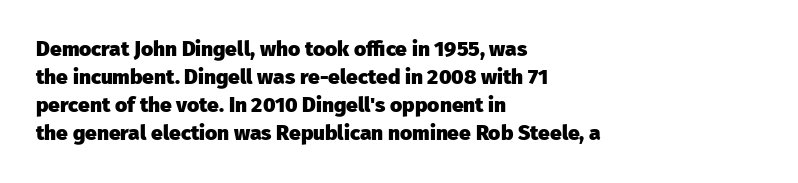
{"italic": "no", "bold": "yes", "underline": "no", "align": "left", "line_spacing": "normal", "line_spacing_ratio": 1.34, "letter_spacing": "normal", "letter_spacing_em": 0.0, "glyph_px": 21}
